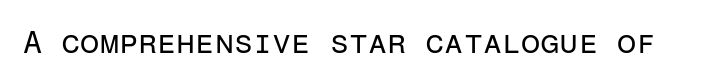
{"serif": "no", "italic": "no", "bold": "no", "weight": "regular", "width": "normal", "stroke_contrast": "low", "x_height": "medium", "monospaced": "yes", "underline": "no", "letter_spacing": "normal", "letter_spacing_em": 0.0, "glyph_px": 31}
